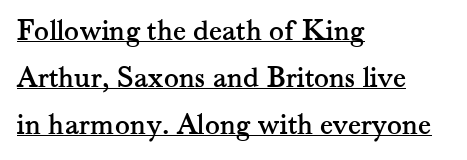
Q: Is the text italic (slanted)? A: No, it is upright.
Q: Is the typeface a serif or a sans-serif typeface? A: Serif.
Q: Is the text underlined? A: Yes.
Q: How is the paragraph aligned? A: Left-aligned.
Q: Is the spacing between letters normal or unusually wide? A: Normal.
Q: Is the spacing between lines tight, normal or loose? A: Normal.
Q: Width (condensed, normal, or wide)? A: Normal.
Q: Stroke contrast? A: Medium.
Q: x-height? A: Small.
Q: Monospaced? A: No.
